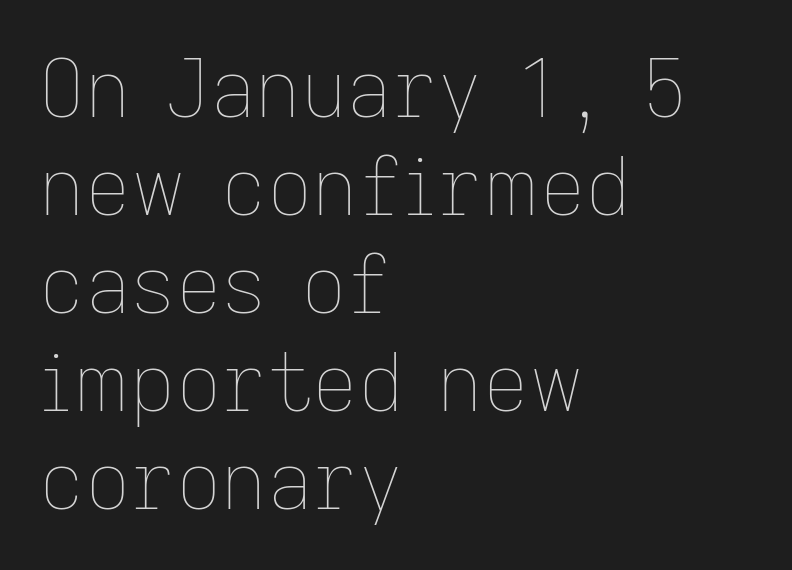
Q: Is the text bold? A: No.
Q: Is the text italic (slanted)? A: No, it is upright.
Q: Is the text underlined? A: No.
Q: How is the paragraph aligned? A: Left-aligned.
Q: Is the spacing between letters normal or unusually wide? A: Normal.
Q: Width (condensed, normal, or wide)? A: Normal.
Q: Stroke contrast? A: Low.
Q: x-height? A: Medium.
Q: Monospaced? A: No.
